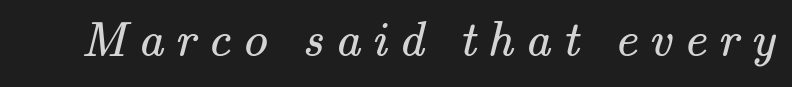
You could not count columns in this text — the font is proportionally spaced. Typographically, this falls in the serif category. Summary of weight: not heavy and not bold. Rule under the text: the space is simply empty.
